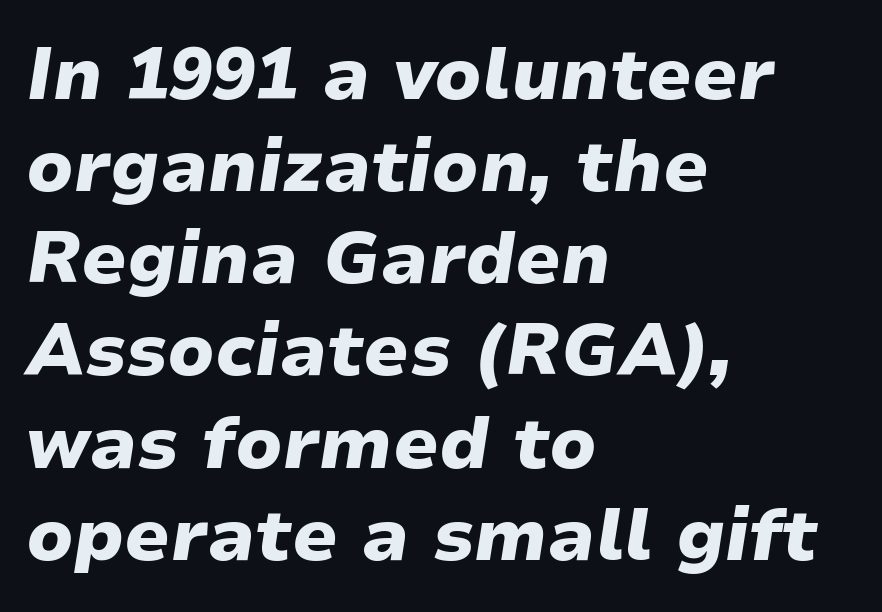
The image shows 72 px heavy, wide type, italic (leaning right); set left-aligned, normal line spacing (1.28x), normal letter spacing, not underlined; low stroke contrast and a medium x-height.
